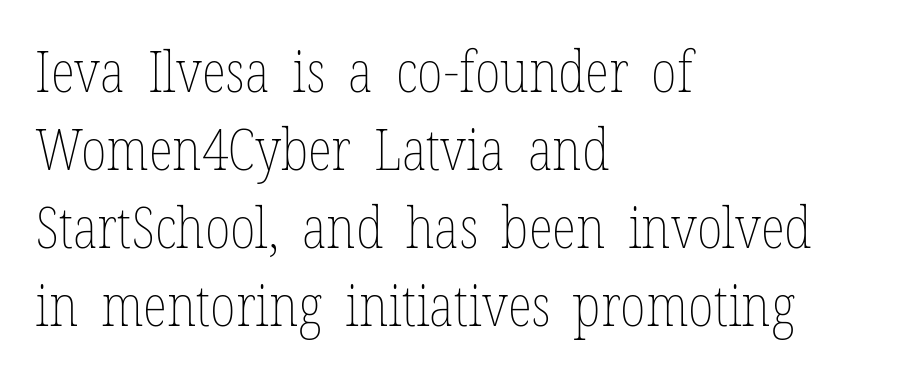
The image shows 57 px thin, condensed type, upright; set left-aligned, normal line spacing (1.37x), normal letter spacing, not underlined; low stroke contrast and a medium x-height.
